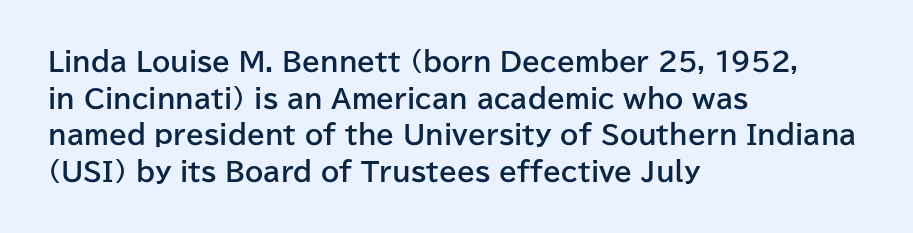
The image shows 26 px bold type, upright; set left-aligned, normal line spacing (1.41x), normal letter spacing, not underlined.
